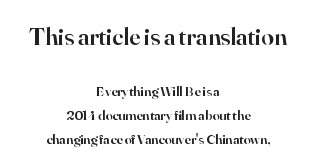
How would I describe the line gaps? Plain and ordinary. Beneath every word, the page is bare. Summary of weight: moderately heavy, a semibold. These lines keep a tight, regular rhythm from letter to letter. Posture: straight, roman, zero tilt.
